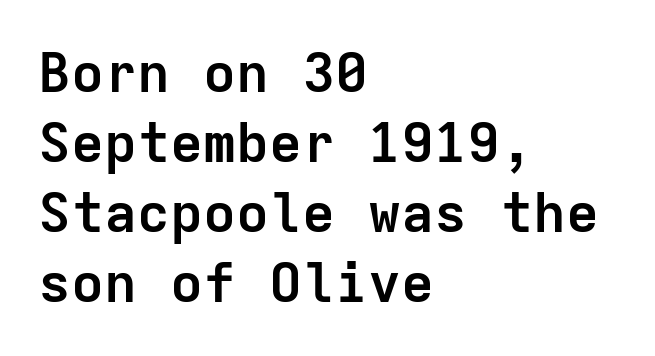
Nope, no serifs anywhere on these letters. The lines sit at an ordinary, default distance from one another. Is this a fixed-width face? Yes — each glyph sits in an identical cell. Plenty of ink on the page — the face is bold. Every stem runs plumb, perpendicular to the baseline. Characters follow at the spacing the type designer built in.
